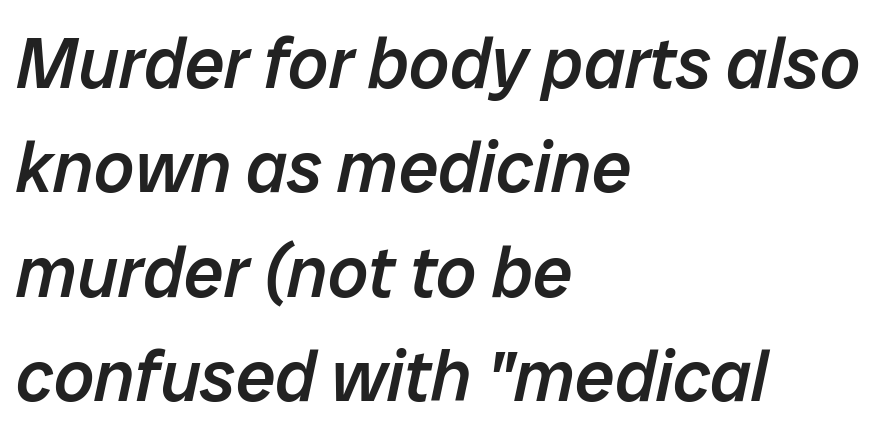
Tall strokes in this sample are angled rather than plumb. Spacing verdict: proportional, widths tailored to each character. Does the copy run flush right? No — it runs flush left. In terms of leading, this rendering sits right in the middle.
